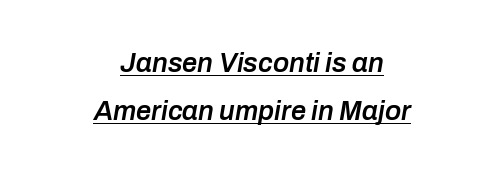
{"italic": "yes", "lean": "right", "slant_degrees": 10, "bold": "semi", "underline": "yes", "align": "center", "line_spacing_ratio": 1.78, "letter_spacing": "normal", "letter_spacing_em": 0.0, "glyph_px": 27}
